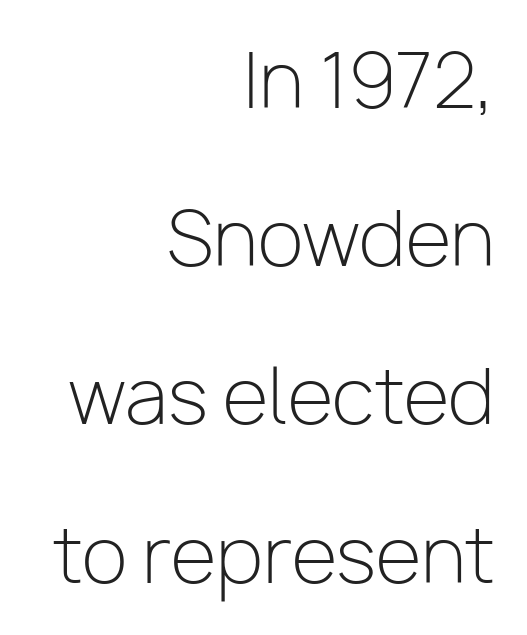
{"serif": "no", "italic": "no", "bold": "no", "weight": "light", "width": "normal", "stroke_contrast": "low", "x_height": "medium", "monospaced": "no", "underline": "no", "align": "right", "line_spacing": "loose", "line_spacing_ratio": 2.11, "letter_spacing": "normal", "letter_spacing_em": 0.0, "glyph_px": 75}
